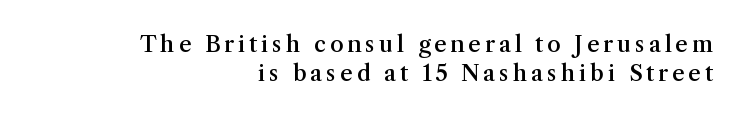
Q: Is the text bold? A: Semi-bold.
Q: Is the text italic (slanted)? A: No, it is upright.
Q: Is the text underlined? A: No.
Q: How is the paragraph aligned? A: Right-aligned.
Q: Is the spacing between lines tight, normal or loose? A: Normal.
